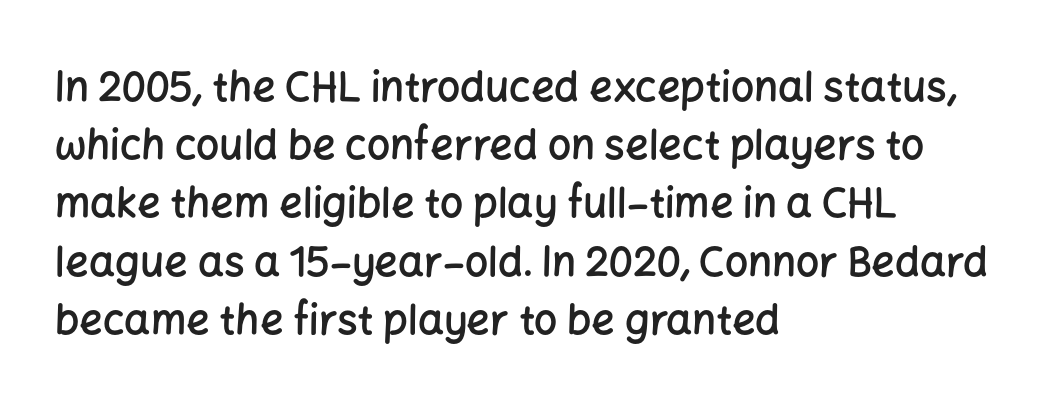
The image shows 41 px semibold sans-serif type, upright; set left-aligned, normal line spacing (1.42x), normal letter spacing, not underlined; low stroke contrast and a medium x-height.
